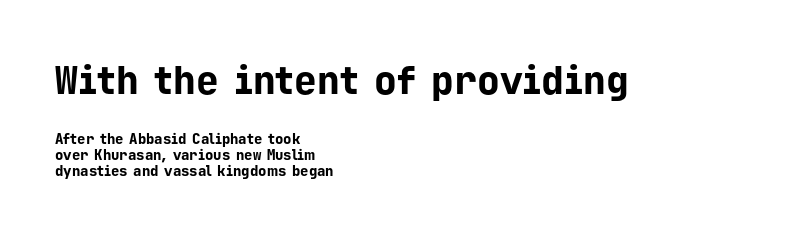
{"serif": "no", "italic": "no", "bold": "yes", "weight": "bold", "width": "normal", "stroke_contrast": "low", "x_height": "medium", "monospaced": "yes", "underline": "no", "align": "left", "line_spacing": "tight", "line_spacing_ratio": 1.15, "letter_spacing": "normal", "letter_spacing_em": 0.0, "larger_block": "first", "size_ratio": 2.71, "glyph_px": 38}
